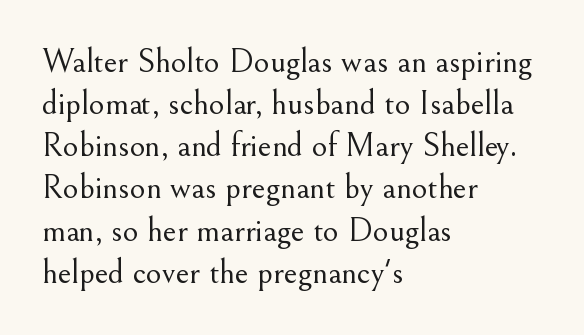
Q: Is the text bold? A: No.
Q: Is the text italic (slanted)? A: No, it is upright.
Q: Is the typeface a serif or a sans-serif typeface? A: Serif.
Q: Is the text underlined? A: No.
Q: How is the paragraph aligned? A: Left-aligned.
Q: Is the spacing between letters normal or unusually wide? A: Normal.
Q: Width (condensed, normal, or wide)? A: Normal.
Q: Stroke contrast? A: Medium.
Q: x-height? A: Small.
Q: Monospaced? A: No.
